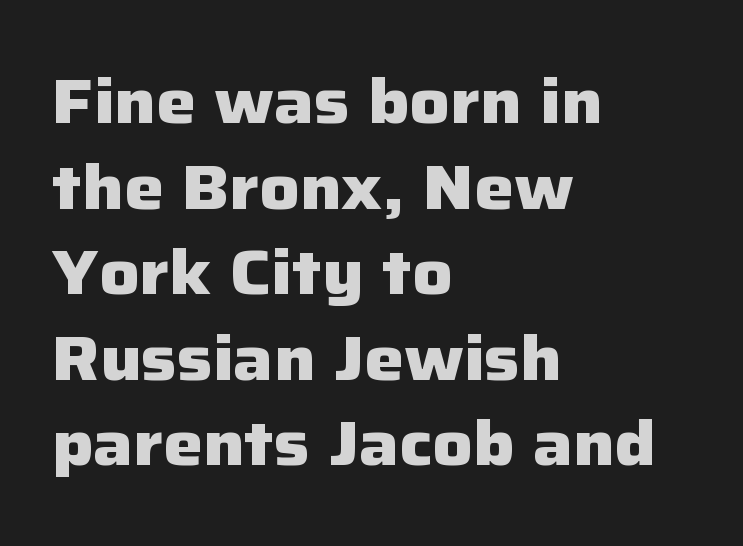
Q: Is the text bold? A: Yes.
Q: Is the text italic (slanted)? A: No, it is upright.
Q: Is the typeface a serif or a sans-serif typeface? A: Sans-serif.
Q: Is the text underlined? A: No.
Q: How is the paragraph aligned? A: Left-aligned.
Q: Is the spacing between letters normal or unusually wide? A: Normal.
Q: Is the spacing between lines tight, normal or loose? A: Normal.
Q: Width (condensed, normal, or wide)? A: Normal.
Q: Stroke contrast? A: Low.
Q: x-height? A: Medium.
Q: Monospaced? A: No.
